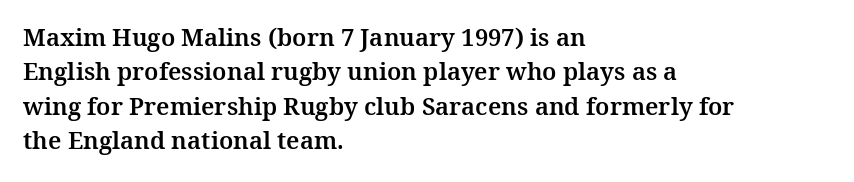
Q: Is the text italic (slanted)? A: No, it is upright.
Q: Is the text underlined? A: No.
Q: How is the paragraph aligned? A: Left-aligned.
Q: Is the spacing between letters normal or unusually wide? A: Normal.
Q: Is the spacing between lines tight, normal or loose? A: Normal.
